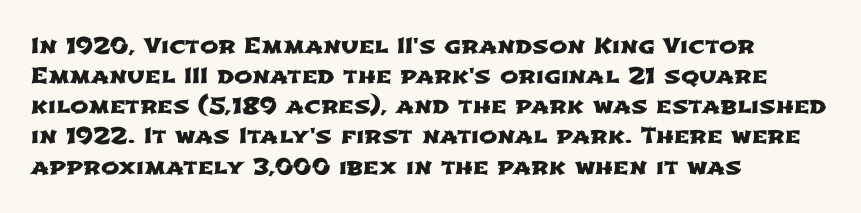
Rows of type keep a routine distance in the vertical direction. A typesetter would call this zero additional tracking. Leftover space on each line is placed entirely after the last word. Descenders are the only things crossing below the line.
